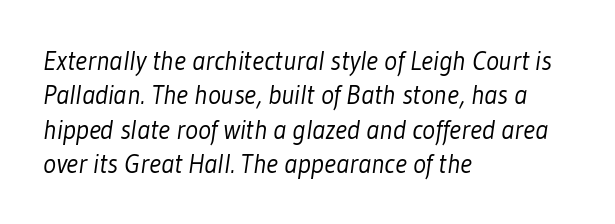
The image shows 27 px text type; set left-aligned, normal line spacing (1.27x), normal letter spacing, not underlined.
